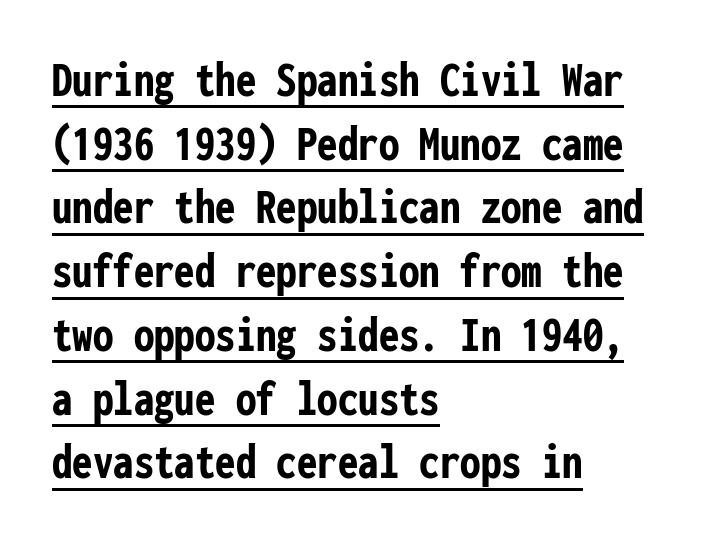
Q: Is the text bold? A: Yes.
Q: Is the text italic (slanted)? A: No, it is upright.
Q: Is the typeface a serif or a sans-serif typeface? A: Sans-serif.
Q: Is the text underlined? A: Yes.
Q: How is the paragraph aligned? A: Left-aligned.
Q: Is the spacing between letters normal or unusually wide? A: Normal.
Q: Is the spacing between lines tight, normal or loose? A: Normal.
Q: Width (condensed, normal, or wide)? A: Condensed.
Q: Stroke contrast? A: Low.
Q: x-height? A: Medium.
Q: Monospaced? A: Yes.
